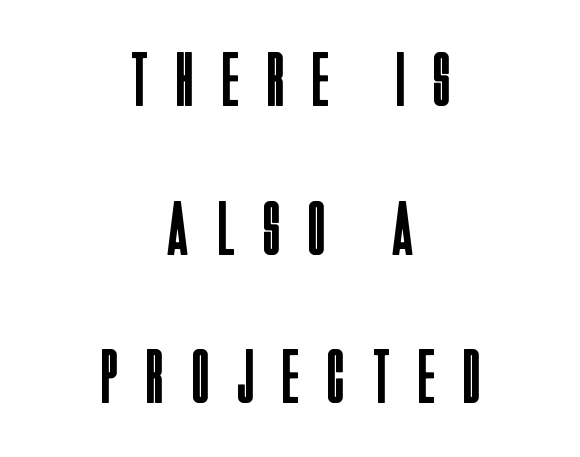
Q: Is the text bold? A: No.
Q: Is the text italic (slanted)? A: No, it is upright.
Q: Is the typeface a serif or a sans-serif typeface? A: Sans-serif.
Q: Is the text underlined? A: No.
Q: How is the paragraph aligned? A: Centered.
Q: Is the spacing between letters normal or unusually wide? A: Unusually wide.
Q: Is the spacing between lines tight, normal or loose? A: Loose.
Q: Width (condensed, normal, or wide)? A: Condensed.
Q: Stroke contrast? A: Low.
Q: x-height? A: Large.
Q: Monospaced? A: No.
